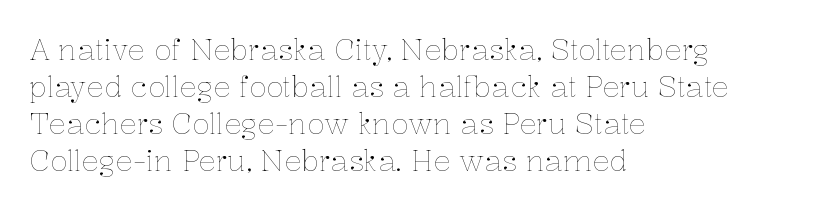
The image shows 29 px thin type, upright; set left-aligned, normal line spacing (1.28x), normal letter spacing, not underlined; low stroke contrast and a medium x-height.
